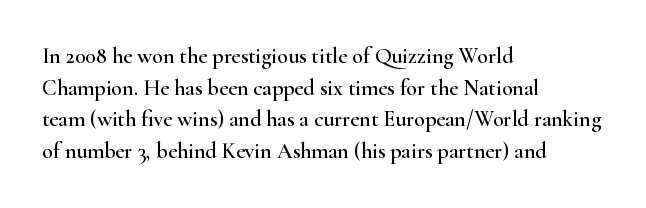
Q: Is the text italic (slanted)? A: No, it is upright.
Q: Is the text underlined? A: No.
Q: How is the paragraph aligned? A: Left-aligned.
Q: Is the spacing between letters normal or unusually wide? A: Normal.
Q: Is the spacing between lines tight, normal or loose? A: Normal.
